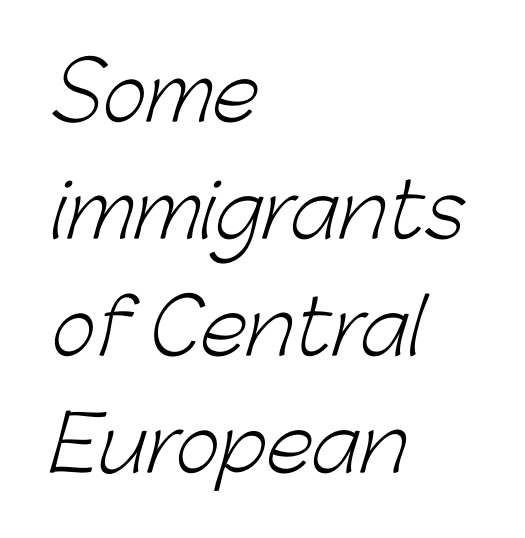
Q: Is the text bold? A: No.
Q: Is the typeface a serif or a sans-serif typeface? A: Sans-serif.
Q: Is the text underlined? A: No.
Q: How is the paragraph aligned? A: Left-aligned.
Q: Is the spacing between letters normal or unusually wide? A: Normal.
Q: Is the spacing between lines tight, normal or loose? A: Normal.
Q: Width (condensed, normal, or wide)? A: Normal.
Q: Stroke contrast? A: Low.
Q: x-height? A: Medium.
Q: Monospaced? A: No.
